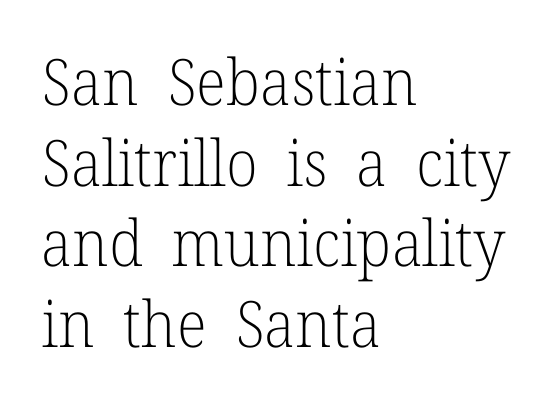
{"serif": "yes", "italic": "no", "bold": "no", "weight": "light", "width": "normal", "stroke_contrast": "low", "x_height": "medium", "monospaced": "no", "underline": "no", "align": "left", "line_spacing": "normal", "line_spacing_ratio": 1.26, "letter_spacing": "normal", "letter_spacing_em": 0.0, "glyph_px": 64}
